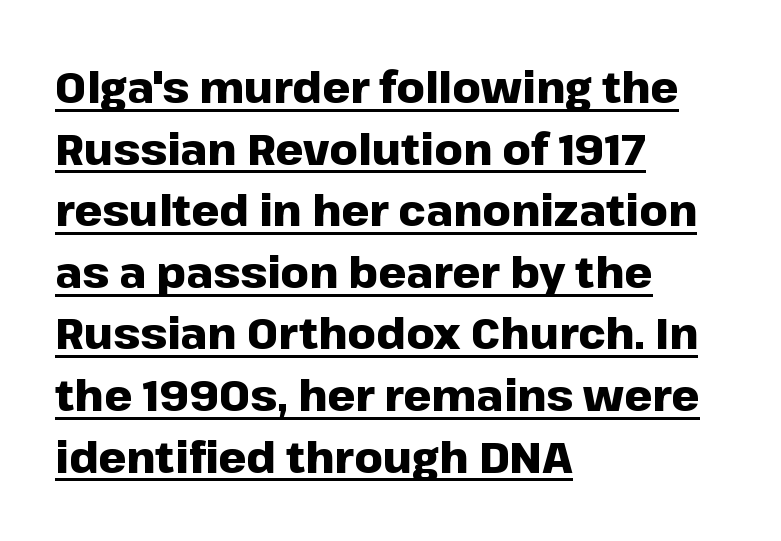
The image shows 44 px heavy sans-serif type, upright; set left-aligned, normal line spacing (1.4x), normal letter spacing, underlined; low stroke contrast and a medium x-height.
